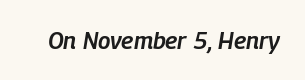
{"italic": "yes", "lean": "right", "slant_degrees": 9, "bold": "semi", "underline": "no", "letter_spacing": "normal", "letter_spacing_em": 0.0, "glyph_px": 24}
